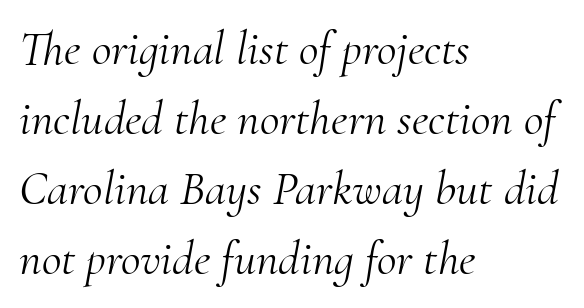
The letters advance in unequal steps, a hallmark of proportional type. This sample is left-justified, so line endings fall wherever the words run out. Students, note that the glyphs here touch the page at normal intervals. Descender tails drop into unmarked territory.
